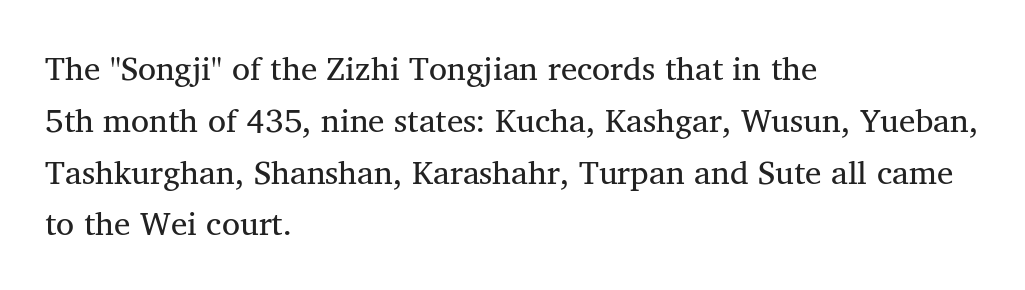
The image shows 33 px regular-weight serif type; set left-aligned, normal line spacing (1.57x), normal letter spacing, not underlined; medium stroke contrast and a medium x-height.
